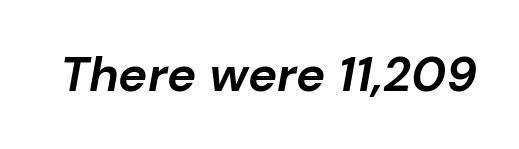
{"italic": "yes", "lean": "right", "slant_degrees": 10, "bold": "yes", "weight": "bold", "width": "normal", "stroke_contrast": "low", "x_height": "medium", "monospaced": "no", "underline": "no", "letter_spacing": "normal", "letter_spacing_em": 0.0, "glyph_px": 49}
